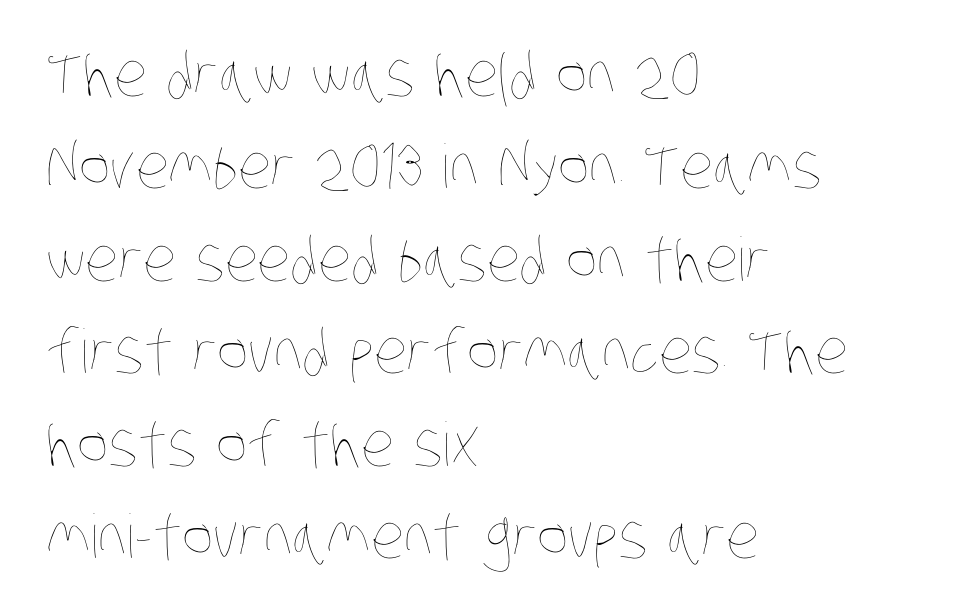
Here the designer chose a conventional face with non-uniform glyph widths. Weight: in the light-to-regular range. The gaps between neighbouring characters are ordinary and unremarkable. A typesetter would call this leading conventional body-copy spacing. This rendering features lettering with no underline.
